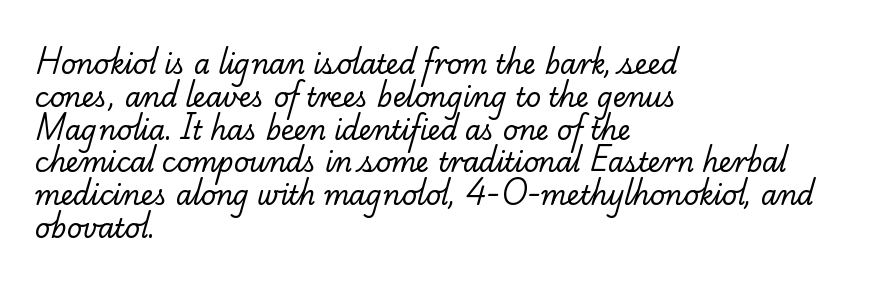
These glyphs show unthickened strokes, regular width or finer. Leading: standard. All the whitespace from short lines collects on the right. Observe the ordinary spacing: letters are neighbours, not strangers. Nobody drew a line under any word here.
